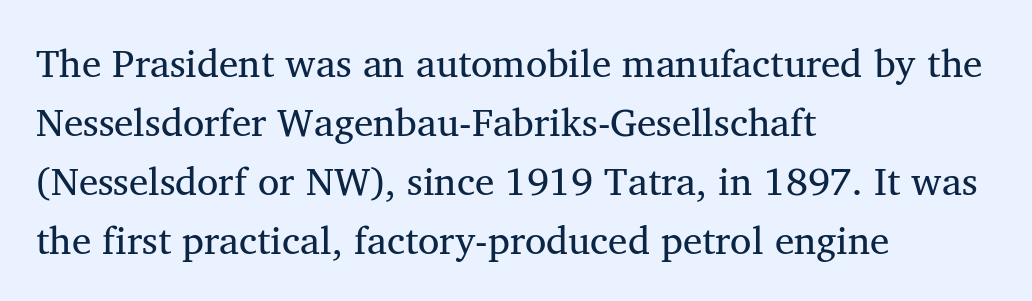
Every row of glyphs begins at an identical x-position on the left. You could call the tracking neutral — neither tight nor loose. These lines are rendered in a variable-pitch font. What's the leading like? Ordinary, nothing unusual.
